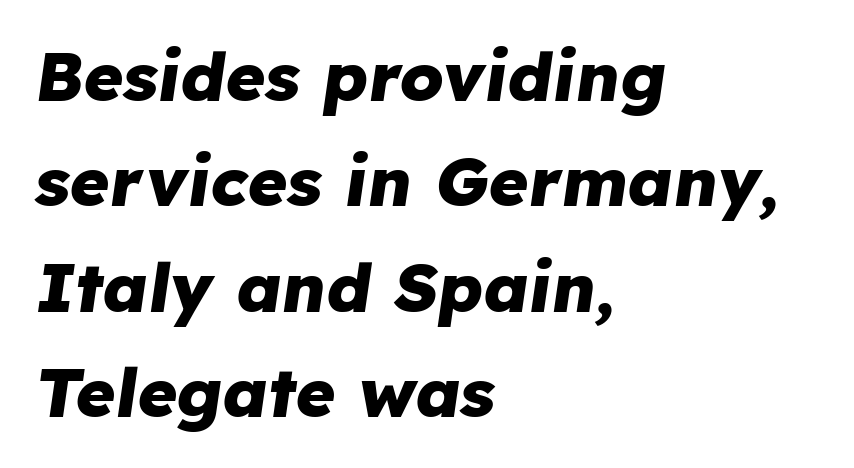
Q: Is the text bold? A: Yes.
Q: Is the text italic (slanted)? A: Yes, it leans right by about 8 degrees.
Q: Is the text underlined? A: No.
Q: How is the paragraph aligned? A: Left-aligned.
Q: Is the spacing between letters normal or unusually wide? A: Normal.
Q: Is the spacing between lines tight, normal or loose? A: Normal.
Q: Width (condensed, normal, or wide)? A: Normal.
Q: Stroke contrast? A: Low.
Q: x-height? A: Medium.
Q: Monospaced? A: No.
